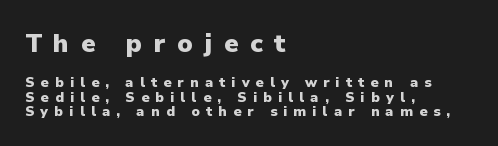
{"italic": "no", "bold": "yes", "underline": "no", "align": "left", "line_spacing": "tight", "line_spacing_ratio": 1.02, "letter_spacing": "wide", "letter_spacing_em": 0.44, "larger_block": "first", "size_ratio": 1.86, "glyph_px": 26}
